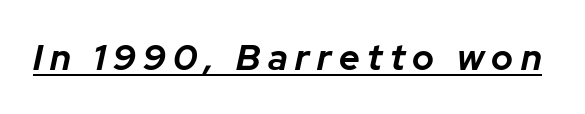
Q: Is the text bold? A: Yes.
Q: Is the text italic (slanted)? A: Yes, it leans right by about 12 degrees.
Q: Is the text underlined? A: Yes.
Q: Is the spacing between letters normal or unusually wide? A: Unusually wide.
Q: Width (condensed, normal, or wide)? A: Normal.
Q: Stroke contrast? A: Low.
Q: x-height? A: Medium.
Q: Monospaced? A: No.
